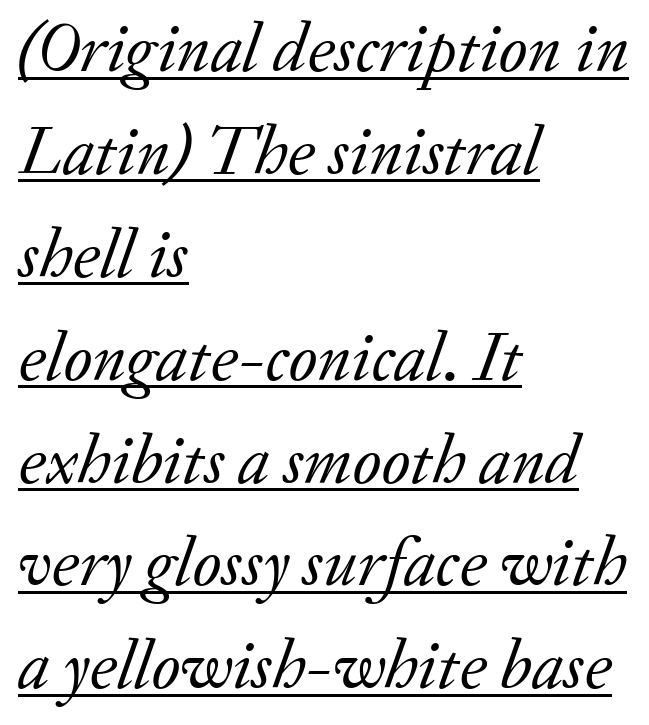
Q: Is the text bold? A: No.
Q: Is the text italic (slanted)? A: Yes, it leans right by about 20 degrees.
Q: Is the typeface a serif or a sans-serif typeface? A: Serif.
Q: Is the text underlined? A: Yes.
Q: How is the paragraph aligned? A: Left-aligned.
Q: Is the spacing between letters normal or unusually wide? A: Normal.
Q: Is the spacing between lines tight, normal or loose? A: Normal.
Q: Width (condensed, normal, or wide)? A: Normal.
Q: Stroke contrast? A: Low.
Q: x-height? A: Small.
Q: Monospaced? A: No.
